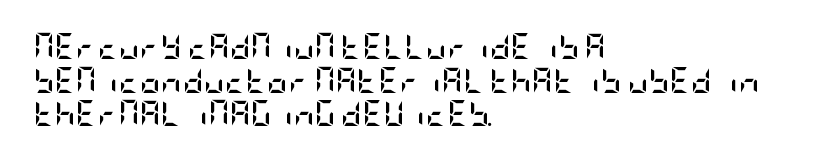
Regarding leading, the lines here are spaced in the standard way. Nothing unusual about the tracking: characters are spaced as the font intends. Clear beneath every line of the passage. The compositor pushed each line to the left boundary. Ascenders rise straight up at ninety degrees. The font is running at its bold setting.
